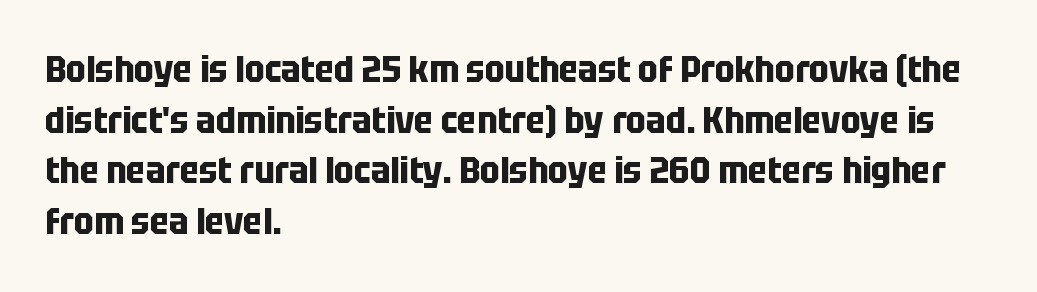
The passage shown is typed in a proportional face where columns would drift. A normal amount of white space separates one row of letters from the next. A student would call this left alignment; a typographer would say flush left, rag right. The area under the type is left untouched. Heavy, bold letterforms.
